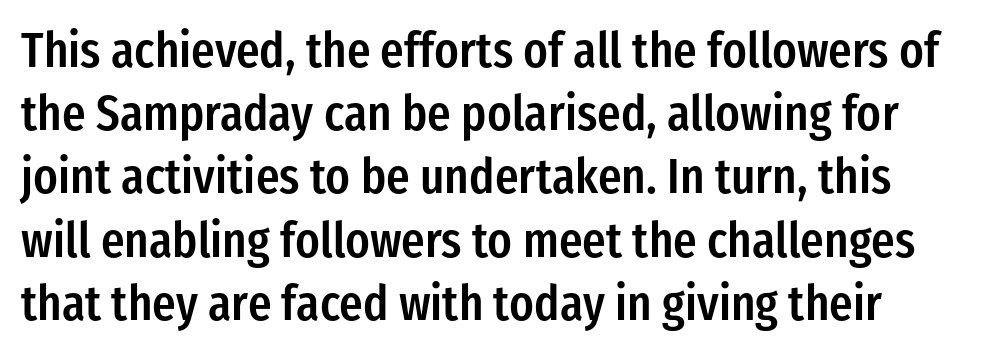
The image shows 49 px semibold, condensed sans-serif type, upright; set normal line spacing (1.29x), normal letter spacing, not underlined; low stroke contrast and a medium x-height.
